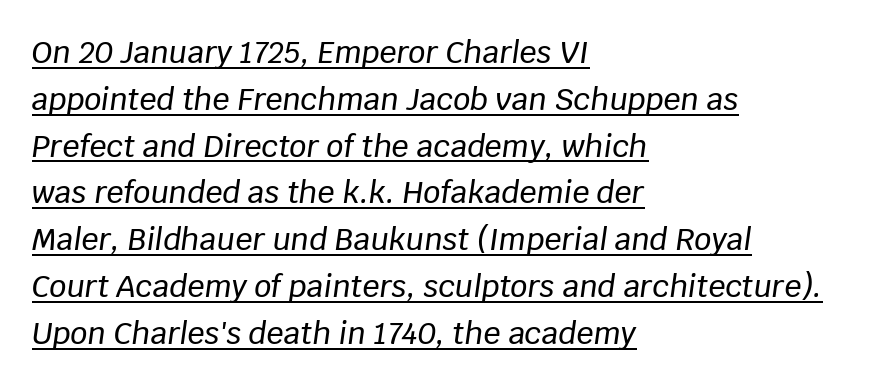
The image shows 30 px text type, italic (leaning right); set left-aligned, normal line spacing (1.56x), normal letter spacing, underlined; low stroke contrast and a large x-height.
